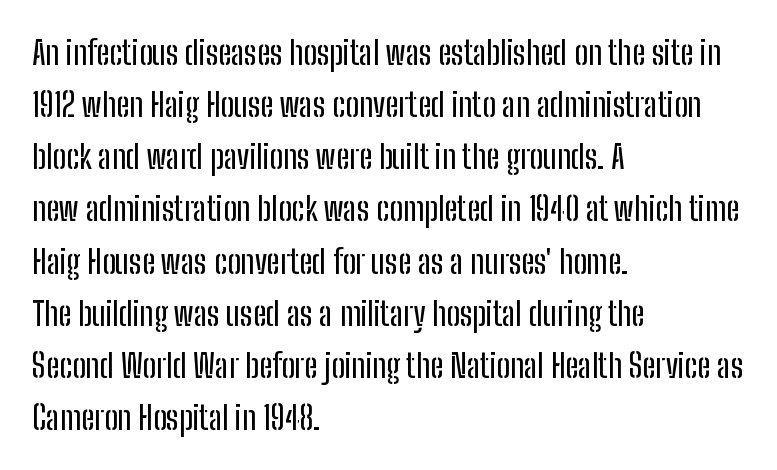
The image shows 33 px condensed sans-serif type, upright; set left-aligned, normal line spacing (1.58x), normal letter spacing, not underlined; low stroke contrast and a medium x-height.
